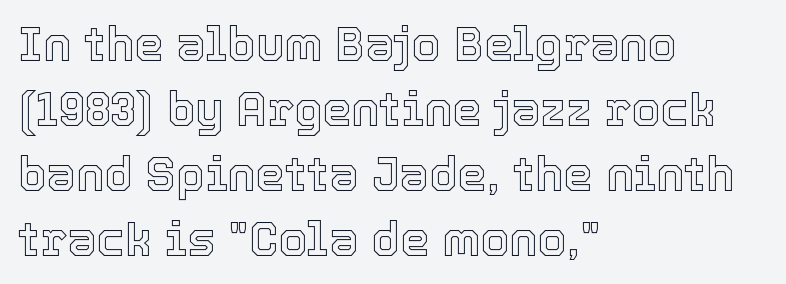
Q: Is the text italic (slanted)? A: No, it is upright.
Q: Is the text underlined? A: No.
Q: How is the paragraph aligned? A: Left-aligned.
Q: Is the spacing between letters normal or unusually wide? A: Normal.
Q: Is the spacing between lines tight, normal or loose? A: Normal.
Q: Width (condensed, normal, or wide)? A: Normal.
Q: x-height? A: Medium.
Q: Monospaced? A: No.
